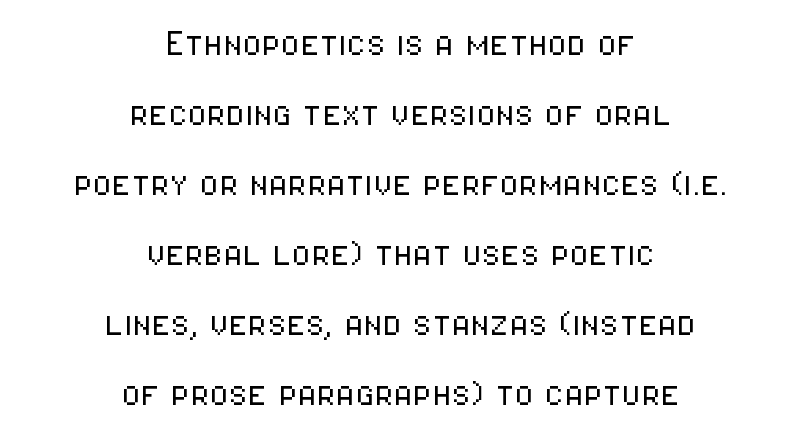
Q: Is the text bold? A: No.
Q: Is the text italic (slanted)? A: No, it is upright.
Q: Is the typeface a serif or a sans-serif typeface? A: Sans-serif.
Q: Is the text underlined? A: No.
Q: How is the paragraph aligned? A: Centered.
Q: Is the spacing between letters normal or unusually wide? A: Normal.
Q: Is the spacing between lines tight, normal or loose? A: Normal.
Q: Width (condensed, normal, or wide)? A: Condensed.
Q: Stroke contrast? A: Low.
Q: x-height? A: Medium.
Q: Monospaced? A: No.
